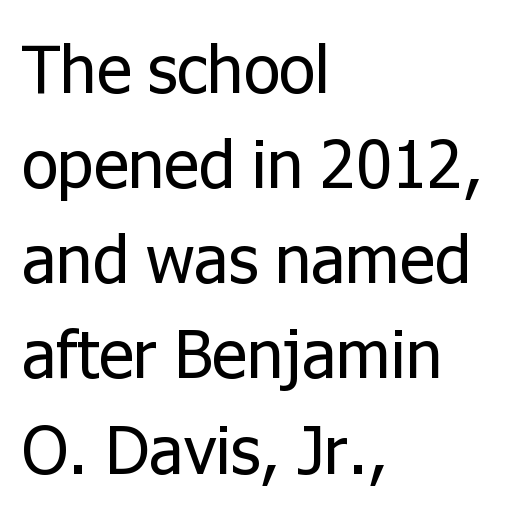
The image shows 67 px regular-weight sans-serif type, upright; set left-aligned, normal line spacing (1.42x), normal letter spacing, not underlined; low stroke contrast and a medium x-height.
